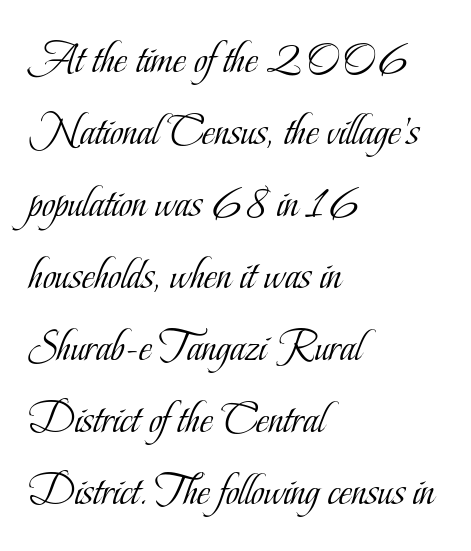
{"serif": "yes", "bold": "no", "weight": "light", "width": "condensed", "stroke_contrast": "low", "x_height": "small", "monospaced": "no", "underline": "no", "align": "left", "line_spacing": "normal", "line_spacing_ratio": 1.6, "letter_spacing": "normal", "letter_spacing_em": 0.0, "glyph_px": 45}
